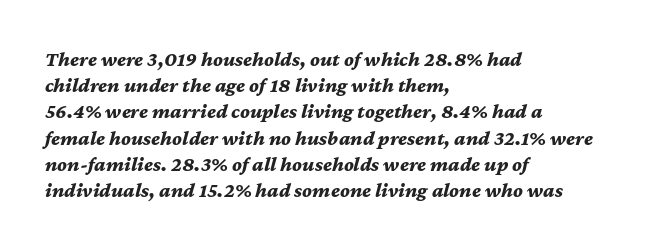
The image shows 21 px bold type, italic (leaning right); set left-aligned, normal line spacing (1.25x), normal letter spacing, not underlined.
